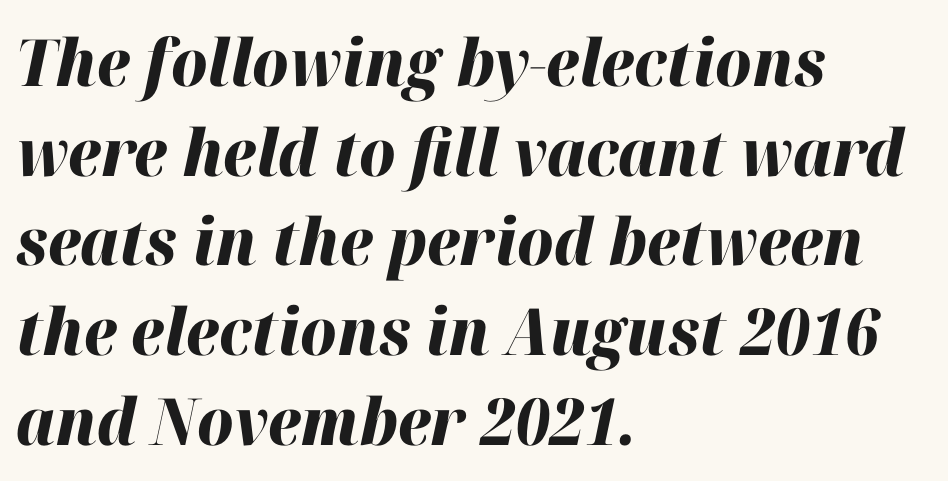
{"italic": "yes", "lean": "right", "slant_degrees": 12, "bold": "yes", "weight": "heavy", "width": "normal", "stroke_contrast": "high", "x_height": "medium", "monospaced": "no", "underline": "no", "align": "left", "line_spacing": "normal", "line_spacing_ratio": 1.38, "letter_spacing": "normal", "letter_spacing_em": 0.0, "glyph_px": 65}
